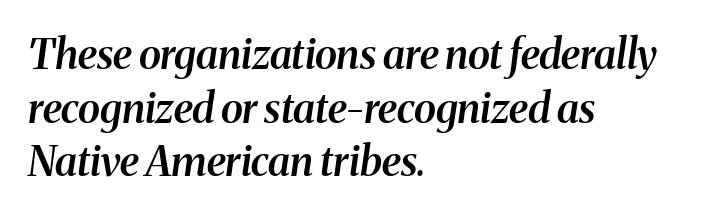
{"serif": "yes", "italic": "yes", "lean": "right", "slant_degrees": 8, "bold": "semi", "weight": "semibold", "width": "normal", "stroke_contrast": "medium", "x_height": "medium", "monospaced": "no", "underline": "no", "align": "left", "line_spacing": "normal", "line_spacing_ratio": 1.31, "letter_spacing": "normal", "letter_spacing_em": 0.0, "glyph_px": 41}
